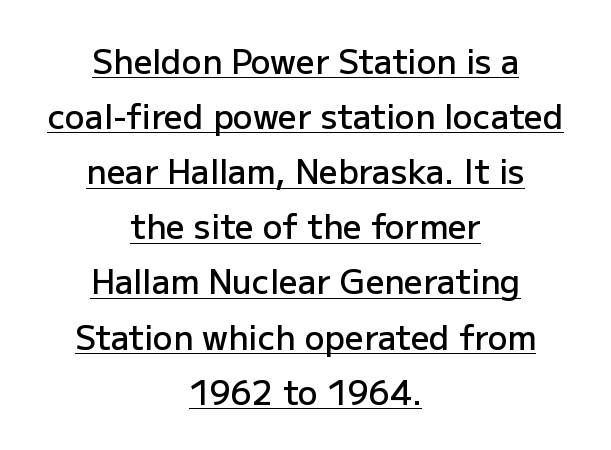
Q: Is the text bold? A: Semi-bold.
Q: Is the text italic (slanted)? A: No, it is upright.
Q: Is the typeface a serif or a sans-serif typeface? A: Sans-serif.
Q: Is the text underlined? A: Yes.
Q: How is the paragraph aligned? A: Centered.
Q: Is the spacing between letters normal or unusually wide? A: Normal.
Q: Is the spacing between lines tight, normal or loose? A: Normal.
Q: Width (condensed, normal, or wide)? A: Normal.
Q: Stroke contrast? A: Low.
Q: x-height? A: Medium.
Q: Monospaced? A: No.
